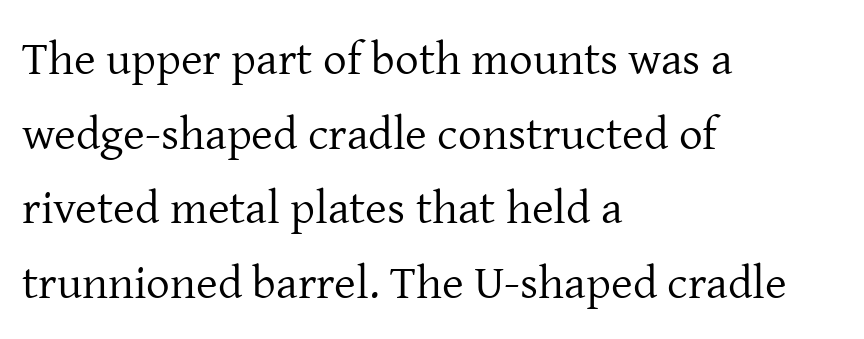
{"serif": "yes", "italic": "no", "bold": "no", "weight": "regular", "width": "normal", "stroke_contrast": "low", "x_height": "medium", "monospaced": "no", "underline": "no", "align": "left", "line_spacing": "normal", "line_spacing_ratio": 1.59, "letter_spacing": "normal", "letter_spacing_em": 0.0, "glyph_px": 47}
